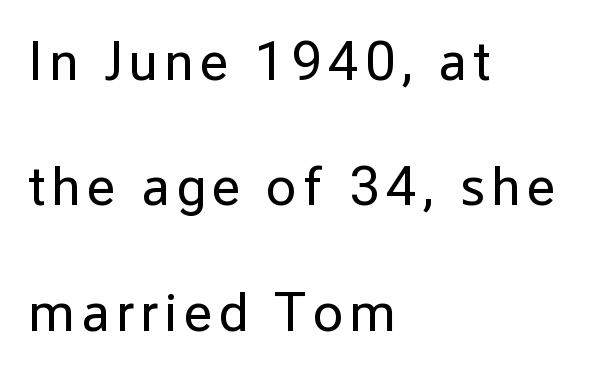
{"serif": "no", "italic": "no", "bold": "no", "weight": "regular", "width": "normal", "stroke_contrast": "low", "x_height": "medium", "monospaced": "no", "underline": "no", "align": "left", "line_spacing": "loose", "line_spacing_ratio": 2.28, "glyph_px": 55}
